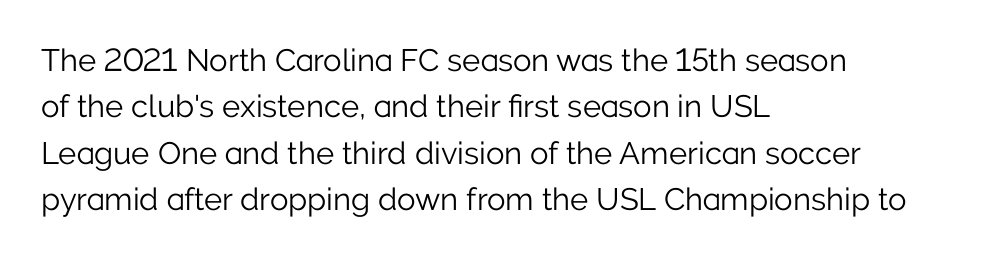
The image shows 31 px light sans-serif type, upright; set left-aligned, normal line spacing (1.5x), normal letter spacing, not underlined; low stroke contrast and a medium x-height.
